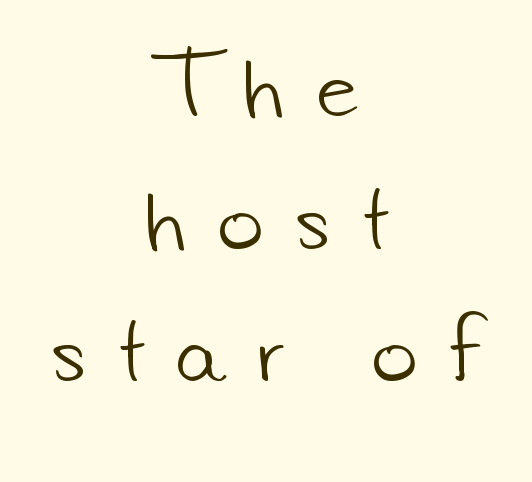
{"serif": "no", "bold": "no", "weight": "light", "width": "normal", "stroke_contrast": "low", "x_height": "small", "monospaced": "no", "underline": "no", "align": "center", "line_spacing": "normal", "line_spacing_ratio": 1.7, "letter_spacing": "wide", "letter_spacing_em": 0.42, "glyph_px": 78}
